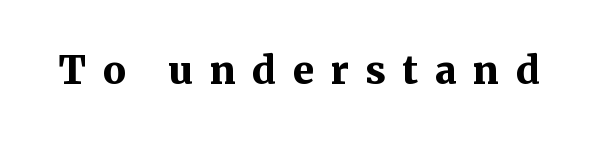
This sample has the flowing, uneven cadence of proportional lettering. The font's upright variant was chosen for this text. Honestly, the letter spacing is so wide it's the main thing you notice. Serif or sans? Serif — the stroke terminals have little feet. The passage shown is emphatically bold.
